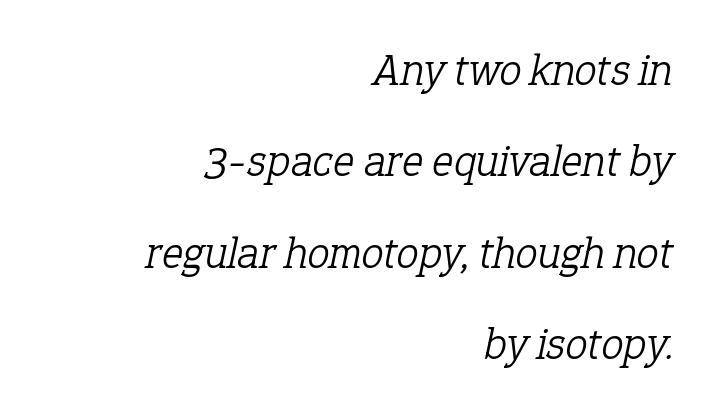
Q: Is the text bold? A: No.
Q: Is the text italic (slanted)? A: Yes, it leans right by about 12 degrees.
Q: Is the typeface a serif or a sans-serif typeface? A: Serif.
Q: Is the text underlined? A: No.
Q: How is the paragraph aligned? A: Right-aligned.
Q: Is the spacing between letters normal or unusually wide? A: Normal.
Q: Is the spacing between lines tight, normal or loose? A: Loose.
Q: Width (condensed, normal, or wide)? A: Normal.
Q: Stroke contrast? A: Low.
Q: x-height? A: Medium.
Q: Monospaced? A: No.
